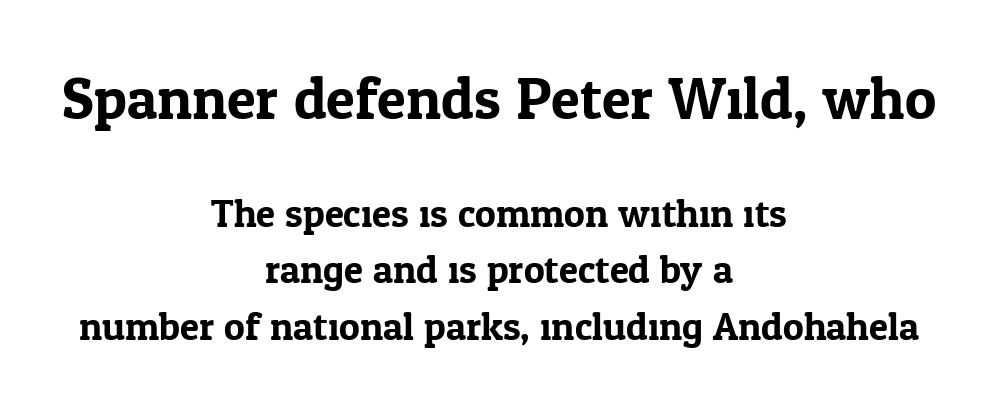
Q: Is the text italic (slanted)? A: No, it is upright.
Q: Is the typeface a serif or a sans-serif typeface? A: Serif.
Q: Is the text underlined? A: No.
Q: How is the paragraph aligned? A: Centered.
Q: Is the spacing between letters normal or unusually wide? A: Normal.
Q: Is the spacing between lines tight, normal or loose? A: Normal.
Q: Which block of text is set in a larger size, the first (top) or the second (bottom)? A: The first (top) one.
Q: Width (condensed, normal, or wide)? A: Normal.
Q: Stroke contrast? A: Low.
Q: x-height? A: Medium.
Q: Monospaced? A: No.
